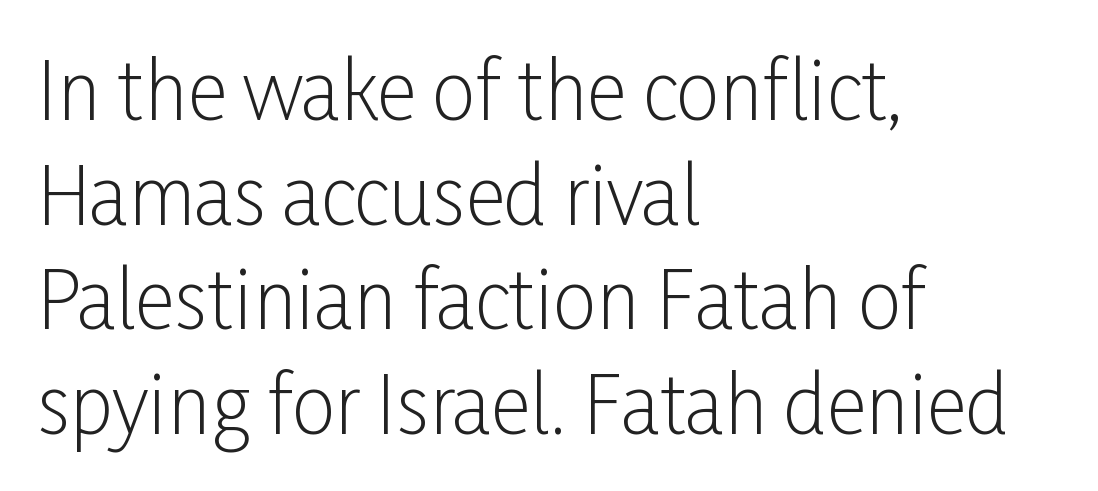
The image shows 78 px light, condensed sans-serif type, upright; set left-aligned, normal line spacing (1.34x), normal letter spacing, not underlined; low stroke contrast and a medium x-height.
